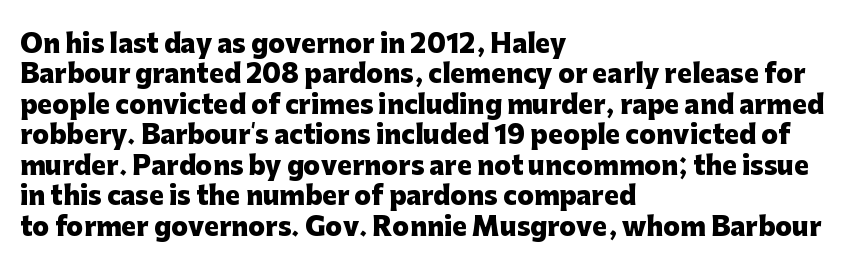
The image shows 25 px bold type, upright; set left-aligned, line spacing 1.22x, normal letter spacing, not underlined.
